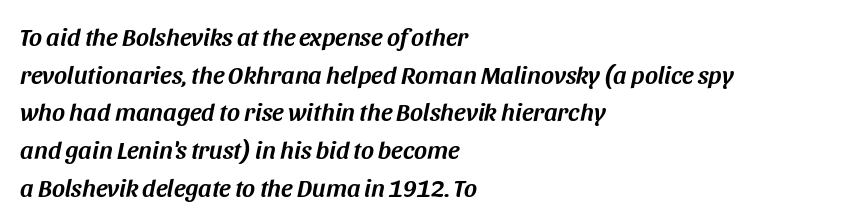
The image shows 25 px text type, italic (leaning right); set left-aligned, normal line spacing (1.51x), normal letter spacing, not underlined.
